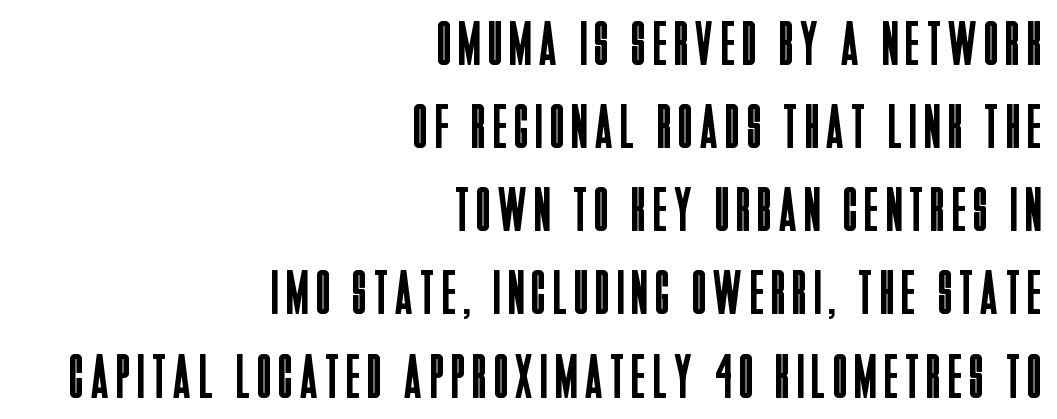
{"serif": "no", "italic": "no", "bold": "no", "weight": "regular", "width": "condensed", "stroke_contrast": "low", "x_height": "large", "monospaced": "no", "underline": "no", "align": "right", "line_spacing": "normal", "line_spacing_ratio": 1.32, "glyph_px": 63}
